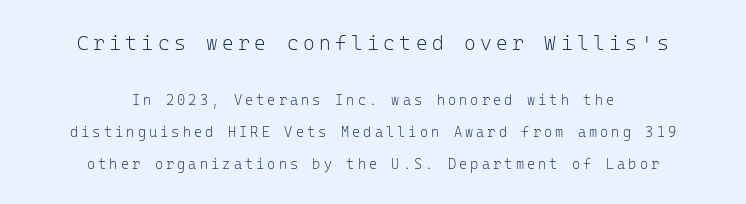
{"italic": "no", "bold": "no", "underline": "no", "align": "center", "line_spacing": "loose", "line_spacing_ratio": 2.27, "letter_spacing": "wide", "letter_spacing_em": 0.22, "larger_block": "first", "size_ratio": 1.43, "glyph_px": 20}
